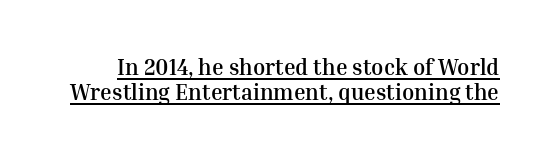
A dark, heavy texture on the line: the type is bold. Honestly, the letter spacing is just normal — you wouldn't notice it. A continuous stroke trails under the words, as in a hyperlink. The font's upright variant was chosen for this text. What's the leading like? Squeezed, with rows nearly overlapping.
